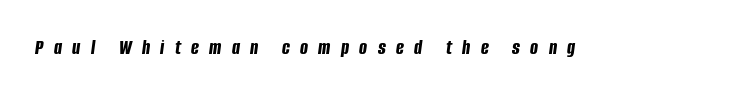
Is the type slanted? Yes — the strokes lean at a clear angle. Typesetter's note: full bold, strokes at maximum text heaviness. The string is rendered with underlining switched off. The face used here is rendered with a markedly widened letterfit.
